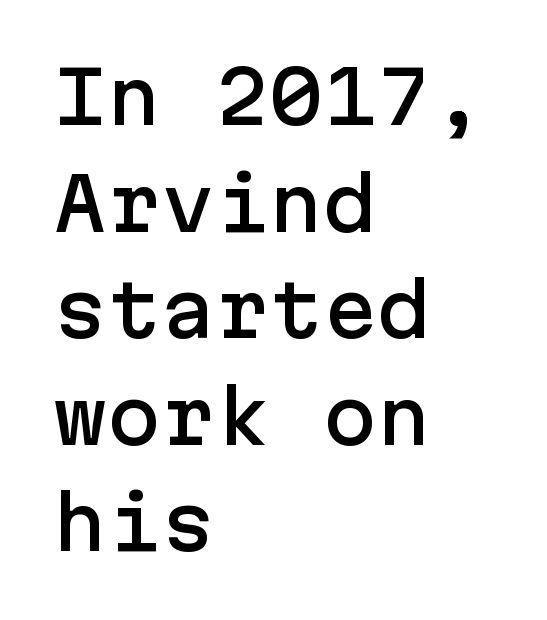
Inter-character spacing is left at the font's built-in metrics. The ragged edge is on the right, which tells us the setting is flush left. Notice how descenders clear the ascenders below comfortably — that's standard leading. The characters display no serif detailing; their extremities are plain. The space directly below the letters is spotless.
